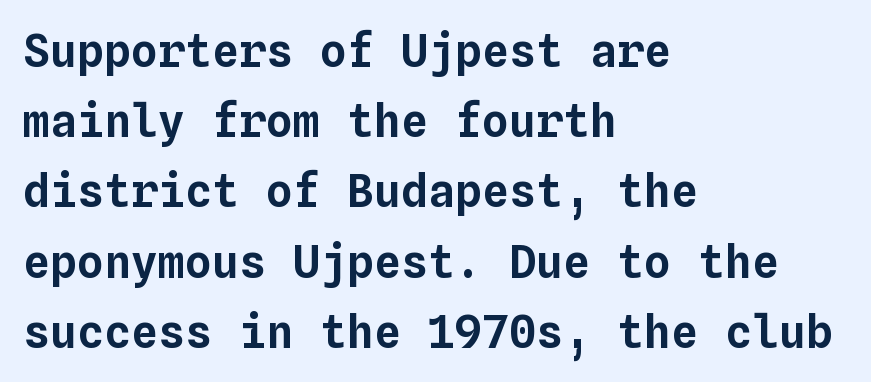
The image shows 45 px text type, upright, monospaced; set left-aligned, normal line spacing (1.56x), normal letter spacing, not underlined; low stroke contrast and a medium x-height.
